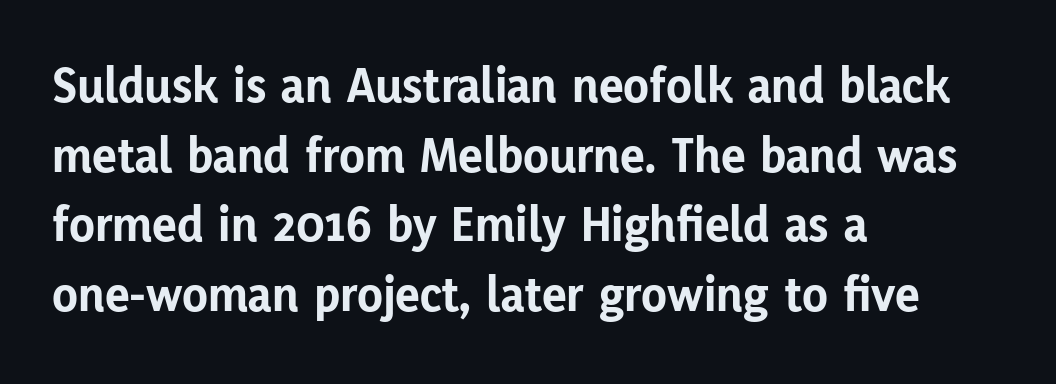
Q: Is the text bold? A: Yes.
Q: Is the text italic (slanted)? A: No, it is upright.
Q: Is the typeface a serif or a sans-serif typeface? A: Sans-serif.
Q: Is the text underlined? A: No.
Q: How is the paragraph aligned? A: Left-aligned.
Q: Is the spacing between letters normal or unusually wide? A: Normal.
Q: Is the spacing between lines tight, normal or loose? A: Normal.
Q: Width (condensed, normal, or wide)? A: Normal.
Q: Stroke contrast? A: Low.
Q: x-height? A: Medium.
Q: Monospaced? A: No.
